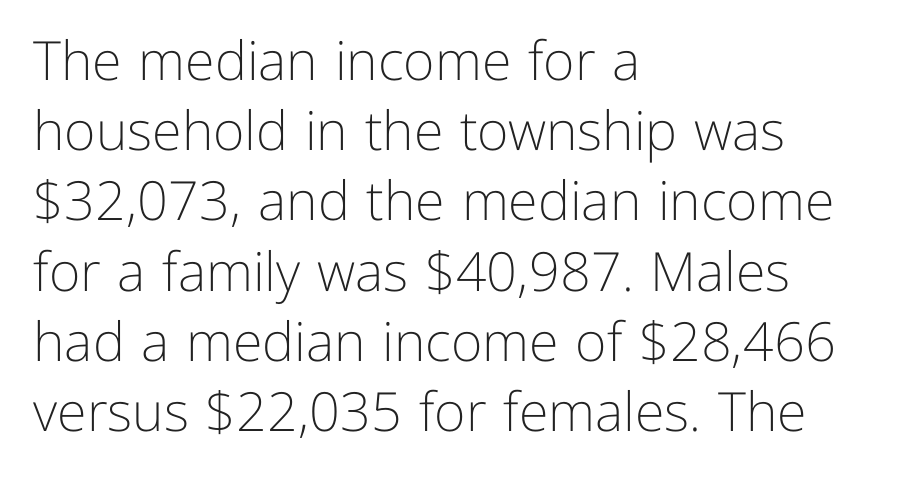
Q: Is the text bold? A: No.
Q: Is the text italic (slanted)? A: No, it is upright.
Q: Is the typeface a serif or a sans-serif typeface? A: Sans-serif.
Q: Is the text underlined? A: No.
Q: How is the paragraph aligned? A: Left-aligned.
Q: Is the spacing between letters normal or unusually wide? A: Normal.
Q: Is the spacing between lines tight, normal or loose? A: Normal.
Q: Width (condensed, normal, or wide)? A: Normal.
Q: Stroke contrast? A: Low.
Q: x-height? A: Medium.
Q: Monospaced? A: No.
